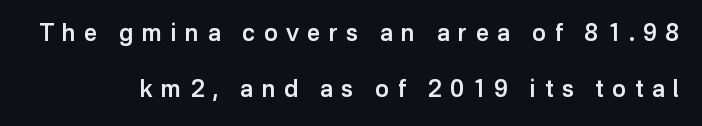
No word sits above an underline. If you measured baseline to baseline, you'd find a long distance. The passage shown has open, widely tracked lettering throughout. Firm but not heavy-handed strokes: this text is semibold. Posture: upright roman.
